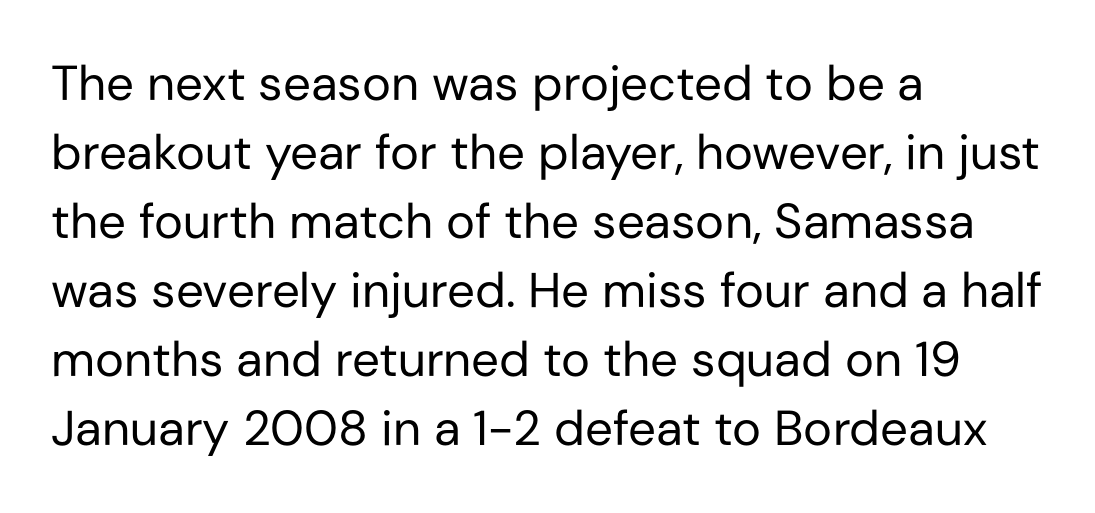
Q: Is the text bold? A: No.
Q: Is the text italic (slanted)? A: No, it is upright.
Q: Is the typeface a serif or a sans-serif typeface? A: Sans-serif.
Q: Is the text underlined? A: No.
Q: How is the paragraph aligned? A: Left-aligned.
Q: Is the spacing between letters normal or unusually wide? A: Normal.
Q: Is the spacing between lines tight, normal or loose? A: Normal.
Q: Width (condensed, normal, or wide)? A: Normal.
Q: Stroke contrast? A: Low.
Q: x-height? A: Medium.
Q: Monospaced? A: No.
